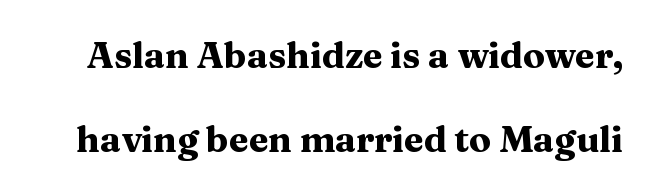
The image shows 36 px heavy, wide serif type, upright; set loose line spacing (2.34x), normal letter spacing, not underlined; medium stroke contrast and a medium x-height.
